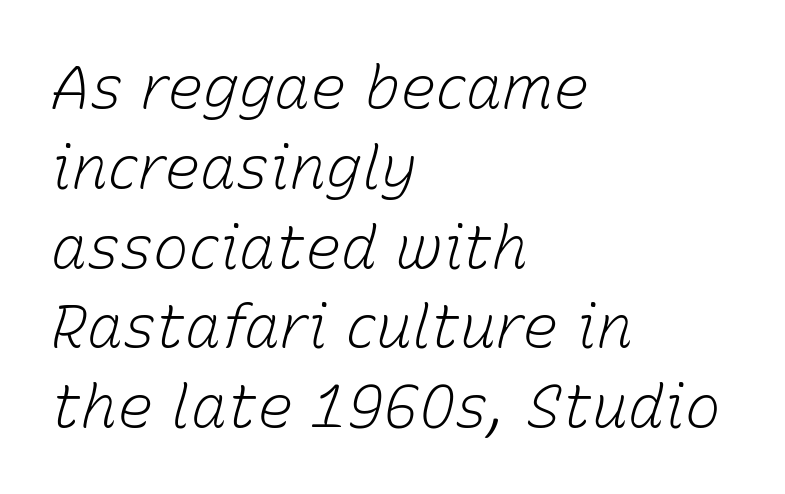
This sample has the flowing, uneven cadence of proportional lettering. Look at the tracking — it's just the regular setting, nothing added. Horizontal bands of white between lines are of average thickness. These lines stack with their left ends in a neat column.
